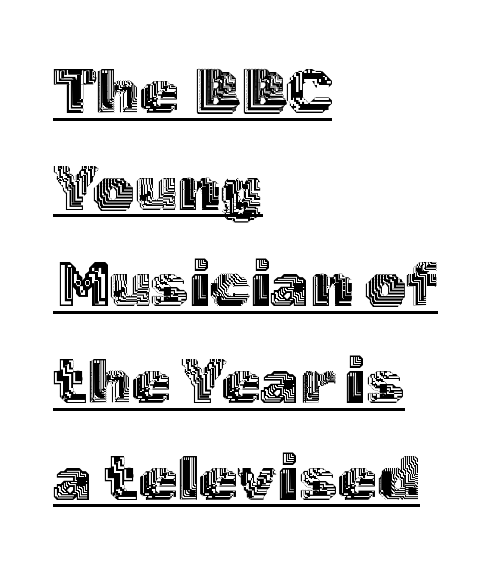
The image shows 64 px text type, upright; set left-aligned, normal line spacing (1.51x), normal letter spacing, underlined; a medium x-height.
